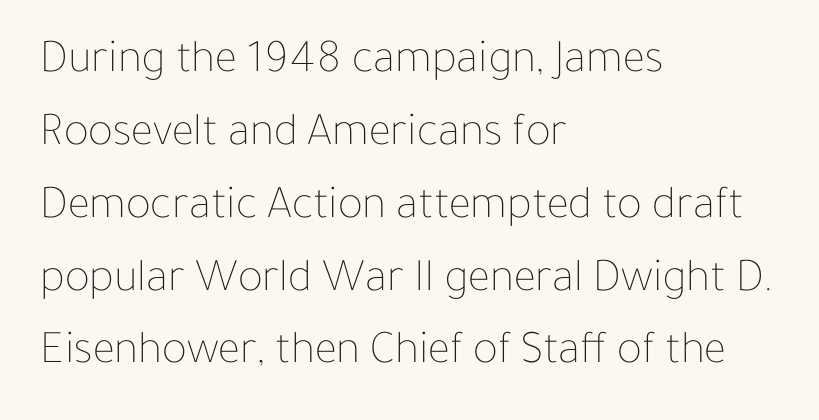
{"italic": "no", "bold": "no", "weight": "thin", "width": "normal", "stroke_contrast": "low", "x_height": "medium", "monospaced": "no", "underline": "no", "align": "left", "line_spacing": "normal", "line_spacing_ratio": 1.55, "letter_spacing": "normal", "letter_spacing_em": 0.0, "glyph_px": 47}
